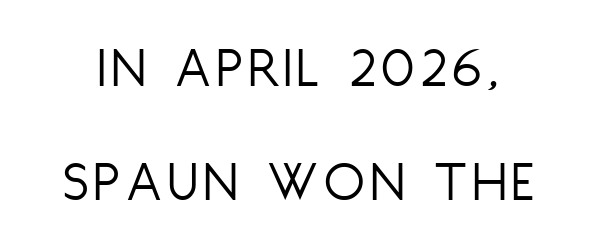
{"serif": "no", "italic": "no", "bold": "no", "weight": "light", "width": "condensed", "stroke_contrast": "low", "x_height": "large", "monospaced": "no", "underline": "no", "line_spacing": "loose", "line_spacing_ratio": 1.93, "glyph_px": 59}
